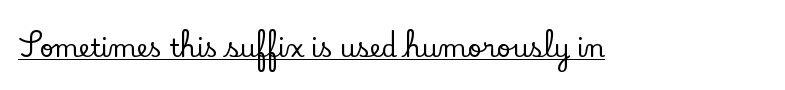
{"italic": "no", "underline": "yes", "letter_spacing": "normal", "letter_spacing_em": 0.0, "glyph_px": 25}
